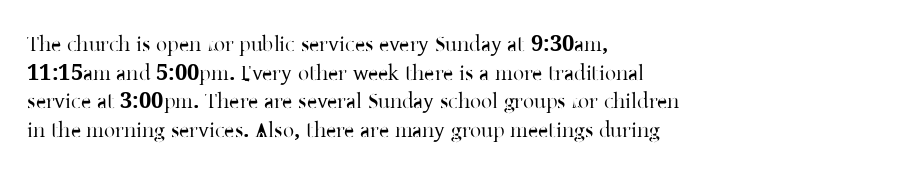
A normal amount of white space separates one row of letters from the next. Unmarked baselines from the first word to the last. These lines were composed using upright roman letters. Compared with typical body copy, the letter spacing here is the same. Line beginnings align vertically; line endings do not.
